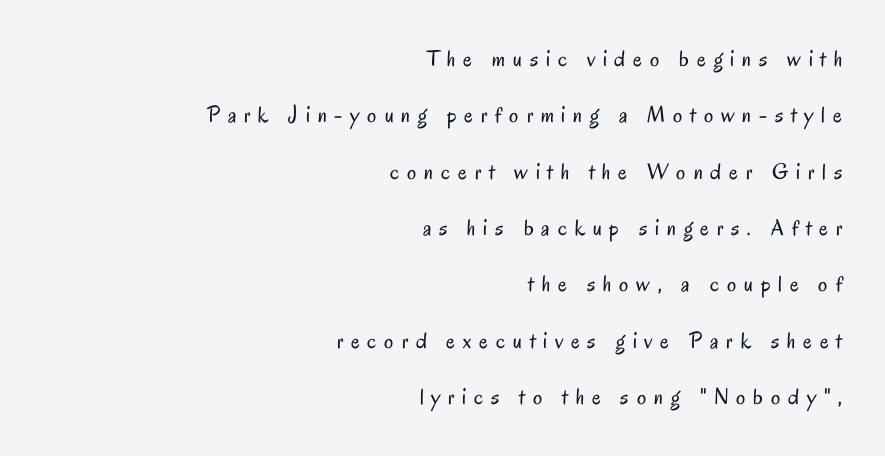
The horizontal fit of the characters is loose and conspicuously gappy. Stems and bowls with no extra thickness — not bold. Compared with typical paragraphs, the rows here are farther apart. A bare baseline throughout the passage. Notice how the stems are strictly vertical — no italics here. Layout note: lines flush right.
